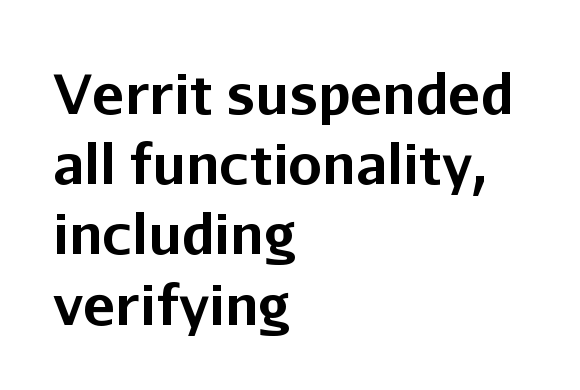
The image shows 54 px bold sans-serif type, upright; set left-aligned, normal line spacing (1.3x), normal letter spacing, not underlined; low stroke contrast and a medium x-height.
